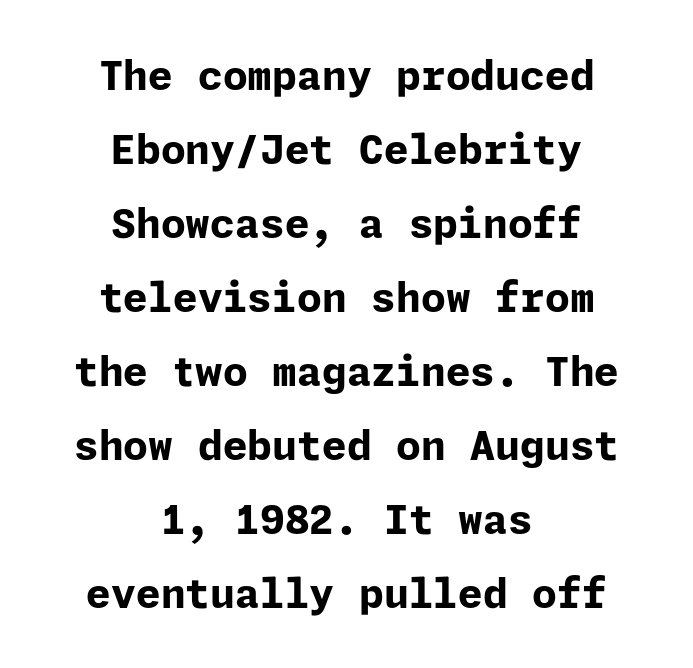
The image shows 40 px bold sans-serif type, upright; set centered, line spacing 1.85x, normal letter spacing, not underlined; low stroke contrast and a medium x-height.
